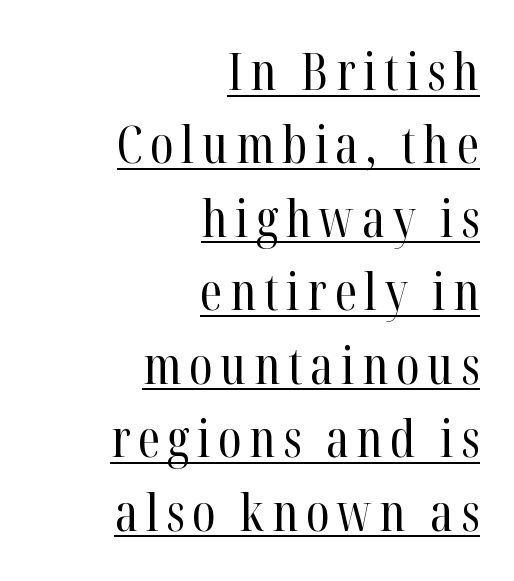
{"serif": "yes", "italic": "no", "bold": "no", "weight": "regular", "width": "condensed", "stroke_contrast": "high", "x_height": "medium", "monospaced": "no", "underline": "yes", "align": "right", "line_spacing": "normal", "line_spacing_ratio": 1.44, "glyph_px": 51}
